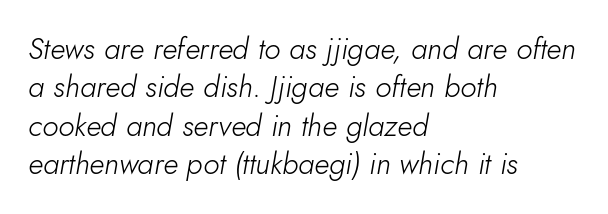
Emphasis-style slanted type is in use. The rendering anchors every line to the left-hand side. The face used here is proportionally spaced, like ordinary book or web type. A clean baseline with only descenders dipping below it. Letter spacing: default. The font sits on the lighter half of the weight spectrum, regular included.
